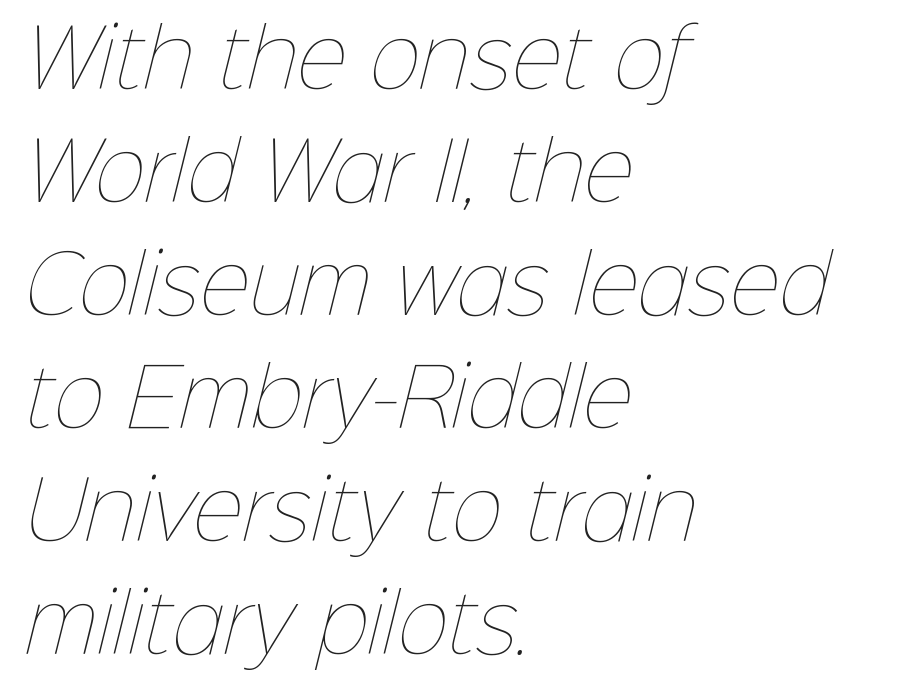
Q: Is the text bold? A: No.
Q: Is the text underlined? A: No.
Q: How is the paragraph aligned? A: Left-aligned.
Q: Is the spacing between letters normal or unusually wide? A: Normal.
Q: Is the spacing between lines tight, normal or loose? A: Normal.
Q: Width (condensed, normal, or wide)? A: Normal.
Q: Stroke contrast? A: Low.
Q: x-height? A: Medium.
Q: Monospaced? A: No.
